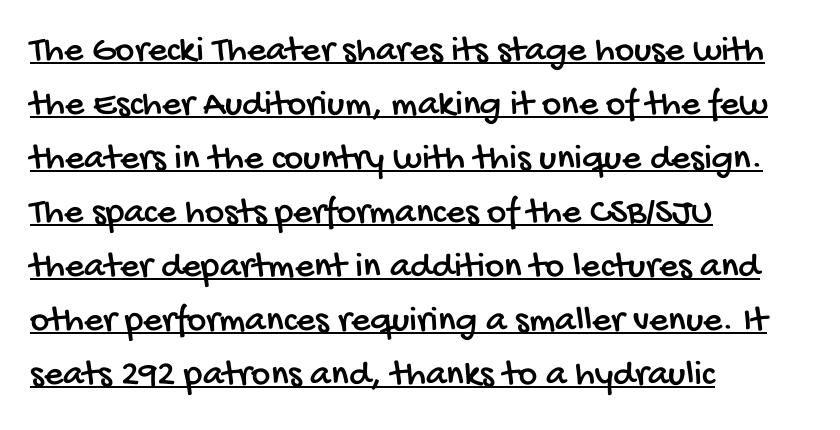
{"serif": "no", "width": "condensed", "stroke_contrast": "low", "x_height": "large", "monospaced": "no", "underline": "yes", "align": "left", "line_spacing": "normal", "line_spacing_ratio": 1.46, "letter_spacing": "normal", "letter_spacing_em": 0.0, "glyph_px": 37}
